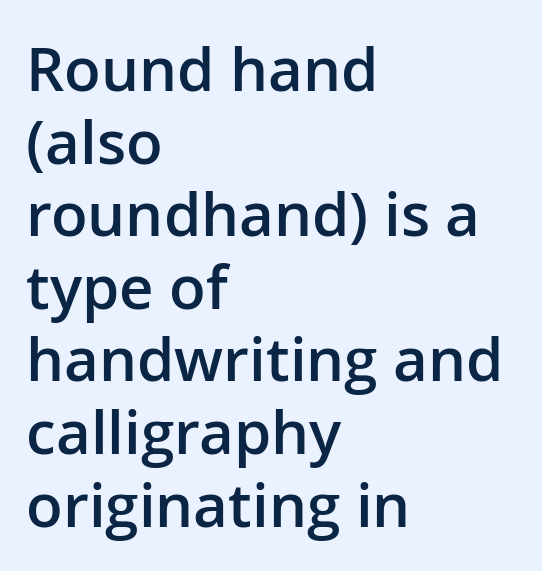
Honestly, the letter spacing is just normal — you wouldn't notice it. The letters advance in unequal steps, a hallmark of proportional type. A roman cut, with each character standing at attention. A fair bit of extra ink — the face is semibold, not bold. The strip under each line holds only bare page. A student would call this left alignment; a typographer would say flush left, rag right.
